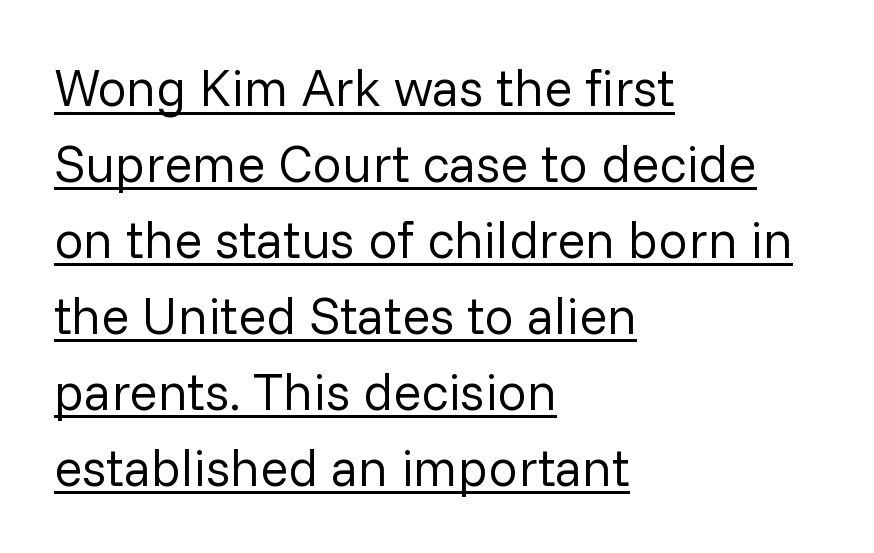
The rendering anchors every line to the left-hand side. Regarding serifs, this sample does without them. Default kerning and tracking; the words read as compact shapes. The line-height multiplier appears to be the usual default. No heavy texture on the line: the type isn't bold.
